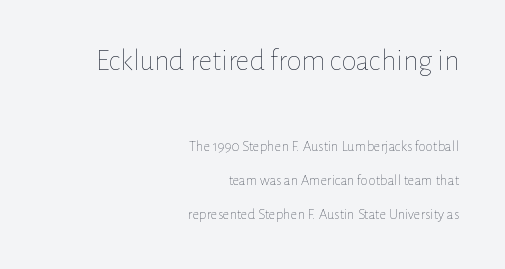
The image shows 30 px thin type, upright; set right-aligned, loose line spacing (2.29x), normal letter spacing, not underlined; the first (top) block is 2.0x larger; low stroke contrast and a medium x-height.
